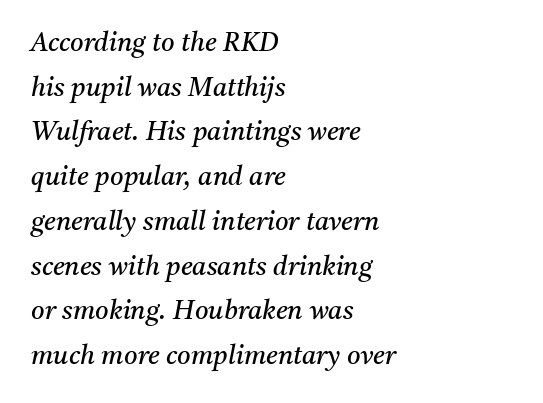
{"italic": "yes", "lean": "right", "slant_degrees": 11, "bold": "no", "underline": "no", "align": "left", "line_spacing_ratio": 1.72, "letter_spacing": "normal", "letter_spacing_em": 0.0, "glyph_px": 26}
